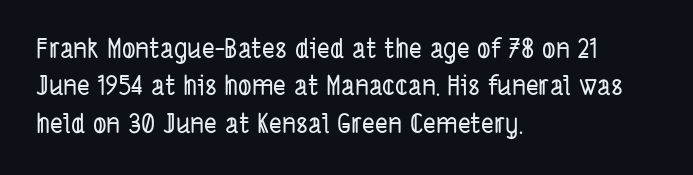
The image shows 27 px text type; set left-aligned, normal line spacing (1.38x), normal letter spacing, not underlined.
